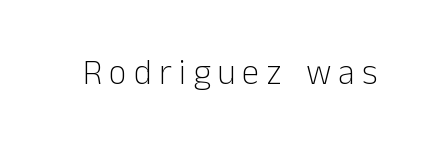
{"serif": "no", "italic": "no", "bold": "no", "weight": "light", "width": "normal", "stroke_contrast": "low", "x_height": "medium", "monospaced": "no", "underline": "no", "letter_spacing": "wide", "letter_spacing_em": 0.2, "glyph_px": 35}
